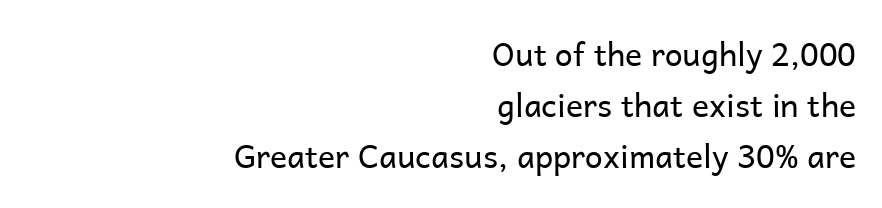
Q: Is the text bold? A: No.
Q: Is the text italic (slanted)? A: No, it is upright.
Q: Is the typeface a serif or a sans-serif typeface? A: Sans-serif.
Q: Is the text underlined? A: No.
Q: How is the paragraph aligned? A: Right-aligned.
Q: Is the spacing between letters normal or unusually wide? A: Normal.
Q: Is the spacing between lines tight, normal or loose? A: Normal.
Q: Width (condensed, normal, or wide)? A: Normal.
Q: Stroke contrast? A: Low.
Q: x-height? A: Medium.
Q: Monospaced? A: No.
